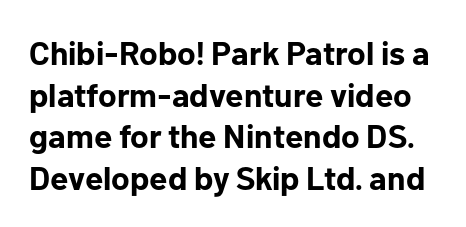
The image shows 33 px bold sans-serif type, upright; set normal line spacing (1.26x), normal letter spacing, not underlined; low stroke contrast and a medium x-height.
